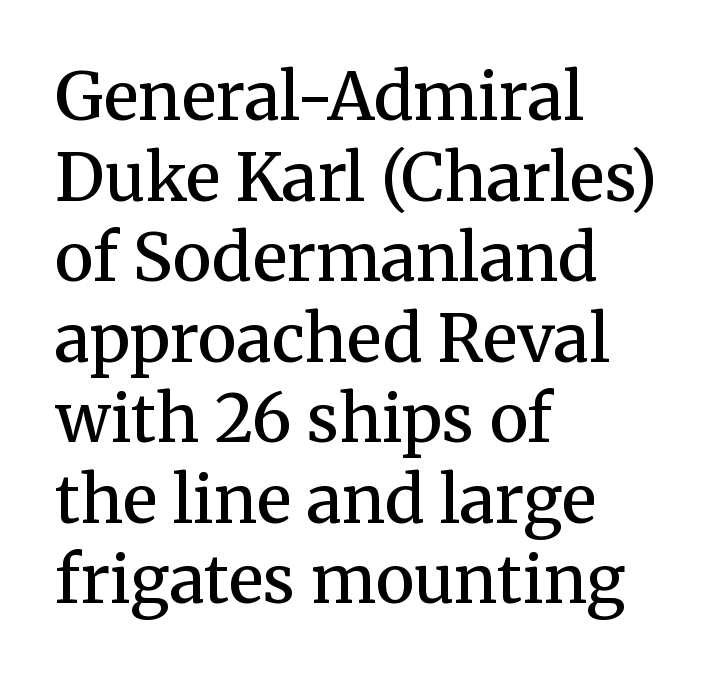
The image shows 66 px semibold serif type, upright; set left-aligned, line spacing 1.22x, normal letter spacing, not underlined; medium stroke contrast and a medium x-height.
